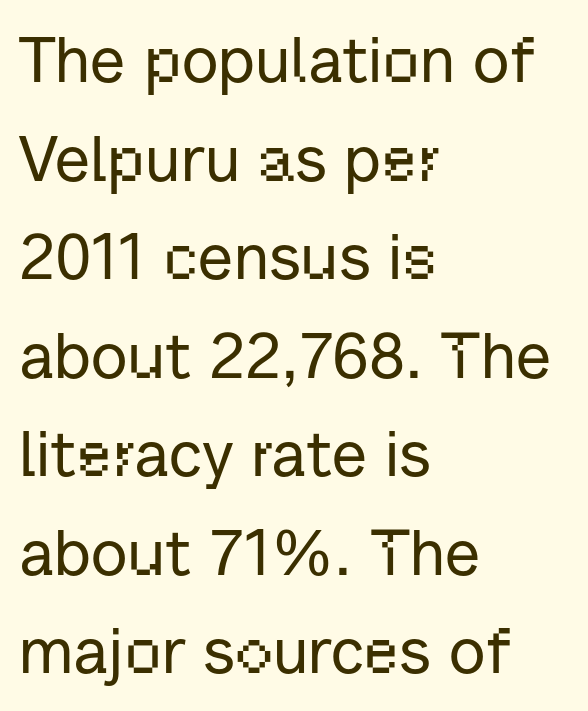
Q: Is the text italic (slanted)? A: No, it is upright.
Q: Is the typeface a serif or a sans-serif typeface? A: Sans-serif.
Q: Is the text underlined? A: No.
Q: How is the paragraph aligned? A: Left-aligned.
Q: Is the spacing between letters normal or unusually wide? A: Normal.
Q: Is the spacing between lines tight, normal or loose? A: Normal.
Q: Width (condensed, normal, or wide)? A: Normal.
Q: Stroke contrast? A: Low.
Q: x-height? A: Medium.
Q: Monospaced? A: No.
